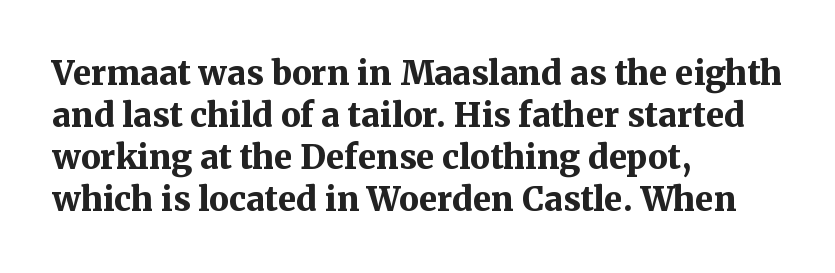
This rendering leaves character spacing at its baseline value. Is there any slant? The stems are plumb. The line-height multiplier appears to be the usual default. Quick note: underline off.
